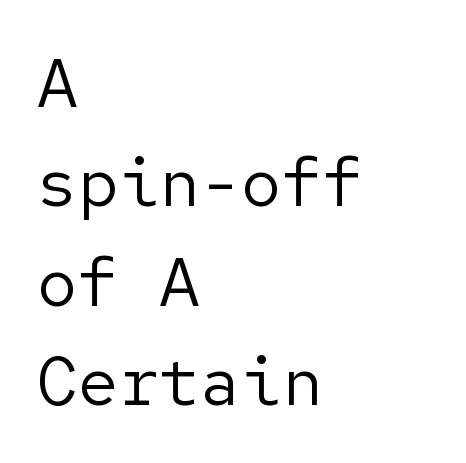
Q: Is the text bold? A: No.
Q: Is the text italic (slanted)? A: No, it is upright.
Q: Is the typeface a serif or a sans-serif typeface? A: Sans-serif.
Q: Is the text underlined? A: No.
Q: How is the paragraph aligned? A: Left-aligned.
Q: Is the spacing between letters normal or unusually wide? A: Normal.
Q: Is the spacing between lines tight, normal or loose? A: Normal.
Q: Width (condensed, normal, or wide)? A: Normal.
Q: Stroke contrast? A: Low.
Q: x-height? A: Medium.
